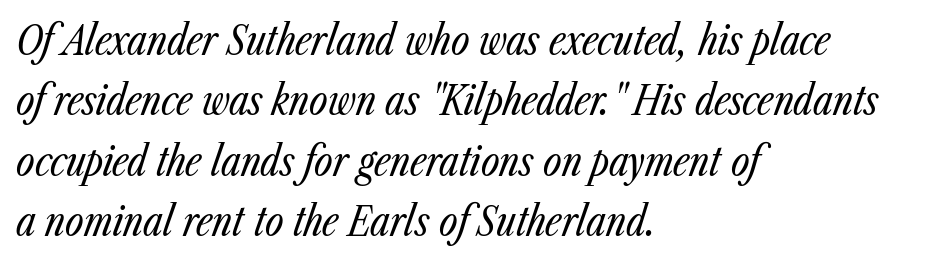
Q: Is the text bold? A: No.
Q: Is the text italic (slanted)? A: Yes, it leans right by about 23 degrees.
Q: Is the text underlined? A: No.
Q: How is the paragraph aligned? A: Left-aligned.
Q: Is the spacing between letters normal or unusually wide? A: Normal.
Q: Is the spacing between lines tight, normal or loose? A: Normal.
Q: Width (condensed, normal, or wide)? A: Condensed.
Q: Stroke contrast? A: Low.
Q: x-height? A: Medium.
Q: Monospaced? A: No.
